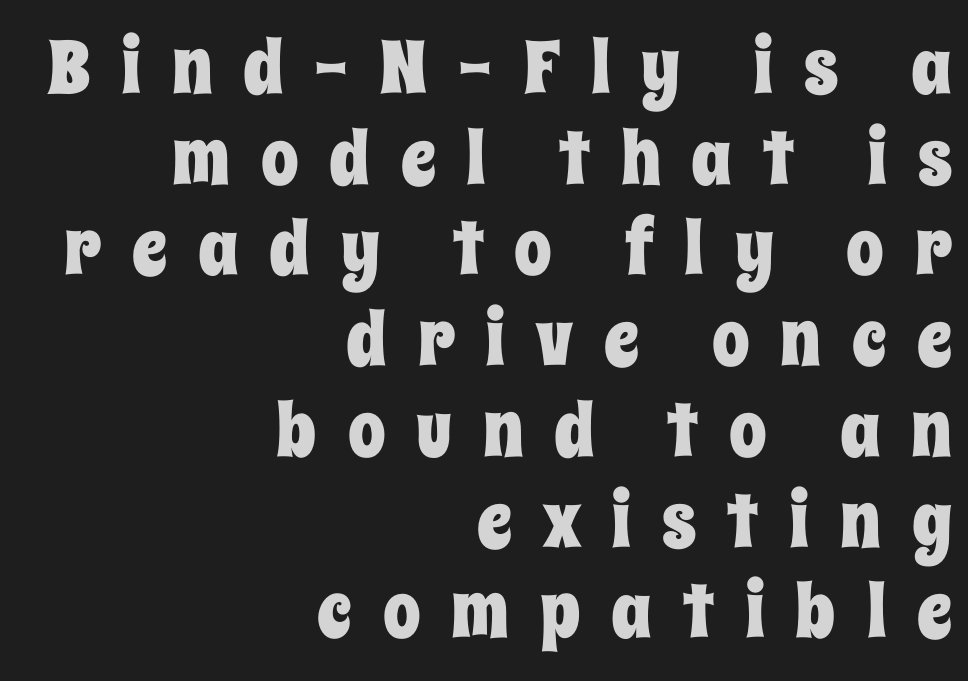
{"italic": "no", "width": "condensed", "stroke_contrast": "low", "x_height": "large", "monospaced": "no", "underline": "no", "align": "right", "line_spacing_ratio": 1.21, "letter_spacing": "wide", "letter_spacing_em": 0.41, "glyph_px": 75}
